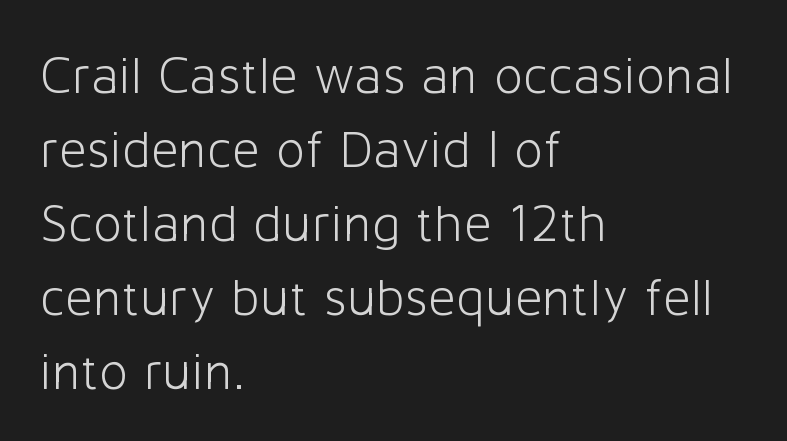
Q: Is the text bold? A: No.
Q: Is the text italic (slanted)? A: No, it is upright.
Q: Is the typeface a serif or a sans-serif typeface? A: Sans-serif.
Q: Is the text underlined? A: No.
Q: How is the paragraph aligned? A: Left-aligned.
Q: Is the spacing between letters normal or unusually wide? A: Normal.
Q: Is the spacing between lines tight, normal or loose? A: Normal.
Q: Width (condensed, normal, or wide)? A: Normal.
Q: Stroke contrast? A: Low.
Q: x-height? A: Medium.
Q: Monospaced? A: No.
